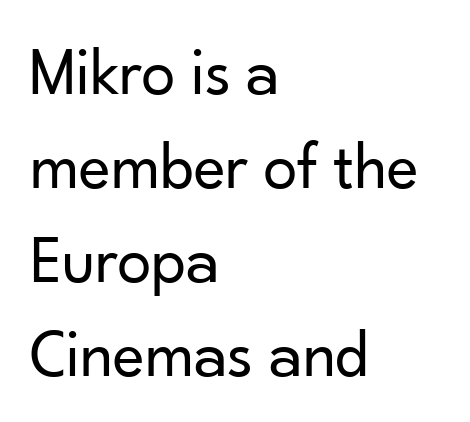
Proportional: the letters do not fall into vertical columns. One glance says typical: line gaps are just what's usual. Italic? Not at all — the glyphs are vertical. Is the type heavy? It reads as light-to-regular instead.
